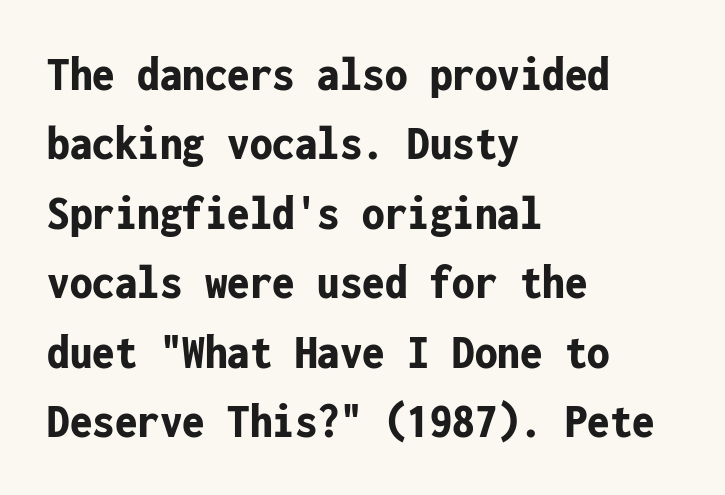
The image shows 50 px bold, condensed sans-serif type, upright, monospaced; set left-aligned, normal line spacing (1.39x), normal letter spacing, not underlined; low stroke contrast and a medium x-height.
